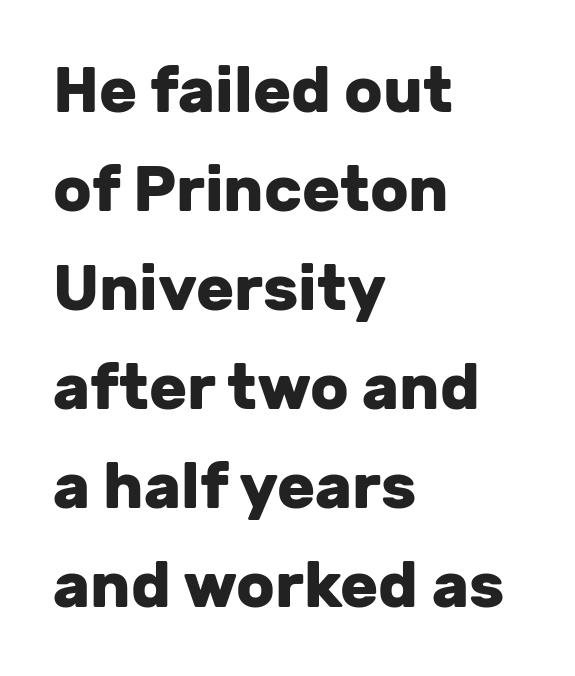
{"serif": "no", "italic": "no", "bold": "yes", "weight": "heavy", "width": "normal", "stroke_contrast": "low", "x_height": "medium", "monospaced": "no", "underline": "no", "align": "left", "line_spacing": "normal", "line_spacing_ratio": 1.57, "letter_spacing": "normal", "letter_spacing_em": 0.0, "glyph_px": 63}
